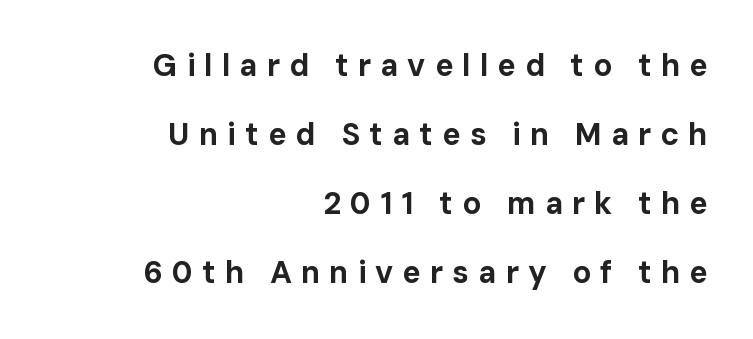
Thick stems and heavy bowls — unmistakably bold. The text block is weighted toward the right margin, trailing off unevenly leftward. This block would shrink considerably if given ordinary leading; it's expanded now. You could not count columns in this text — the font is proportionally spaced. Lines of text with bare space underneath. These lines were composed using upright roman letters.
